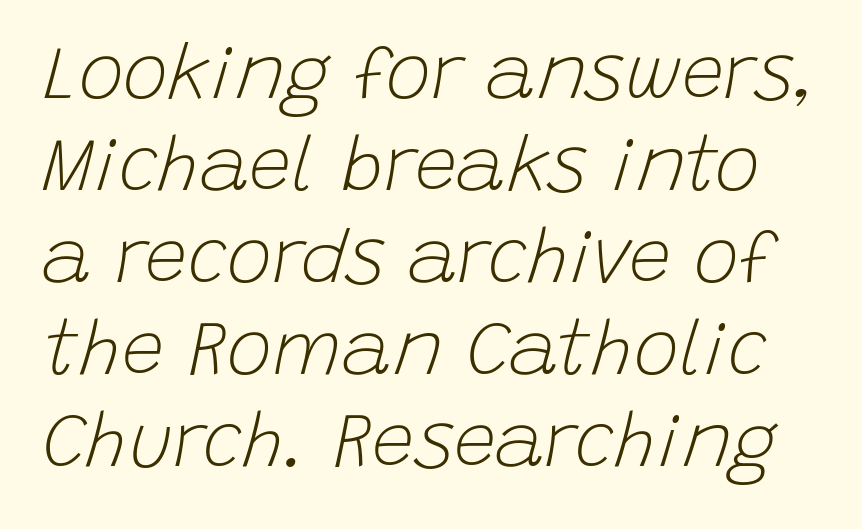
No heavy texture on the line: the type isn't bold. Inter-character spacing is left at the font's built-in metrics. The space beneath each line is pristine and unruled. Proportional: the letters do not fall into vertical columns. Notice how the stems are inclined rather than vertical — that's the hallmark of italics.
